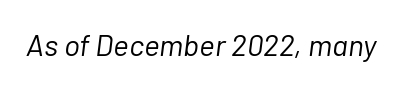
Letter spacing: default. A typesetter would call this proportional, since set widths differ per character. A bare baseline throughout the passage. This is not heavy type; no bold has been used. The axis of the letterforms is tilted away from vertical.
